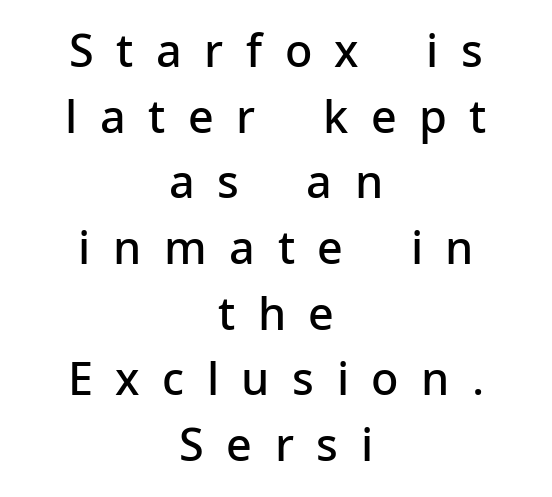
{"serif": "no", "italic": "no", "bold": "semi", "weight": "semibold", "width": "normal", "stroke_contrast": "low", "x_height": "medium", "monospaced": "no", "underline": "no", "align": "center", "line_spacing": "normal", "line_spacing_ratio": 1.46, "letter_spacing": "wide", "letter_spacing_em": 0.5, "glyph_px": 45}
